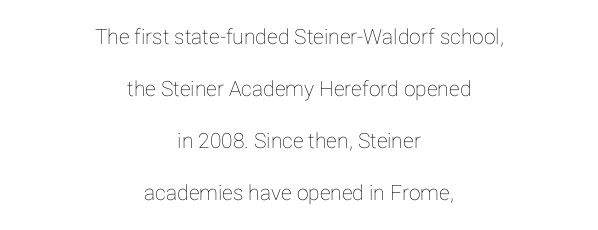
The image shows 21 px text type, upright; set centered, loose line spacing (2.47x), normal letter spacing, not underlined.
